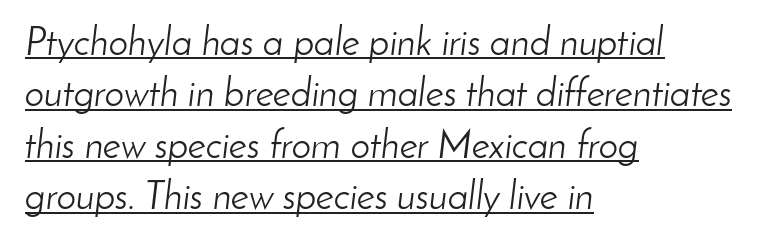
{"italic": "yes", "lean": "right", "slant_degrees": 8, "bold": "no", "weight": "light", "width": "normal", "stroke_contrast": "low", "x_height": "small", "monospaced": "no", "underline": "yes", "align": "left", "line_spacing": "normal", "line_spacing_ratio": 1.32, "letter_spacing": "normal", "letter_spacing_em": 0.0, "glyph_px": 39}
